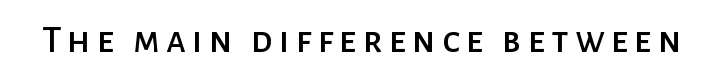
The image shows 39 px sans-serif type, upright; set not underlined; low stroke contrast and a medium x-height.
